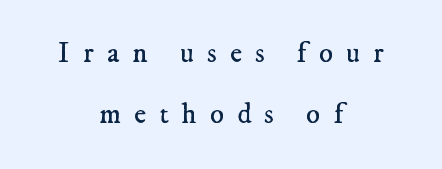
The letters are spread apart with noticeably loose tracking. Rule under the text: the space is simply empty. Looks like regular typesetting: each glyph gets only the width it needs. The face used here is seriffed, in the tradition of book romans. No heavy texture on the line: the type isn't bold. The leading is generous, giving the passage an open texture.
